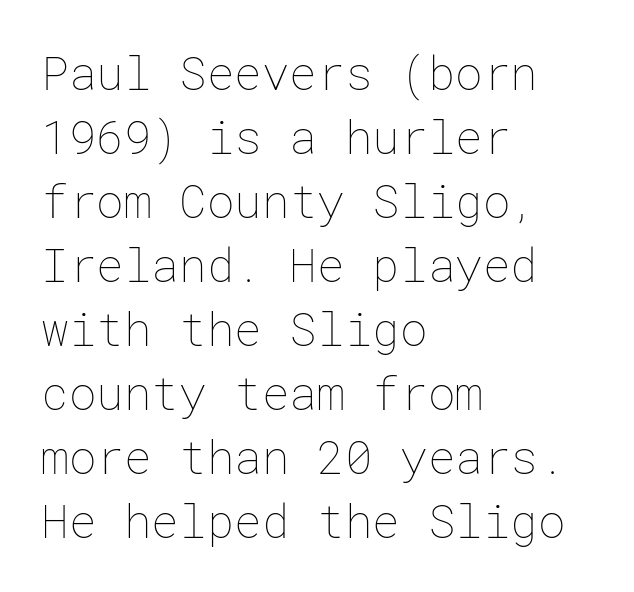
Q: Is the text bold? A: No.
Q: Is the text italic (slanted)? A: No, it is upright.
Q: Is the text underlined? A: No.
Q: How is the paragraph aligned? A: Left-aligned.
Q: Is the spacing between letters normal or unusually wide? A: Normal.
Q: Is the spacing between lines tight, normal or loose? A: Normal.
Q: Width (condensed, normal, or wide)? A: Normal.
Q: Stroke contrast? A: Low.
Q: x-height? A: Medium.
